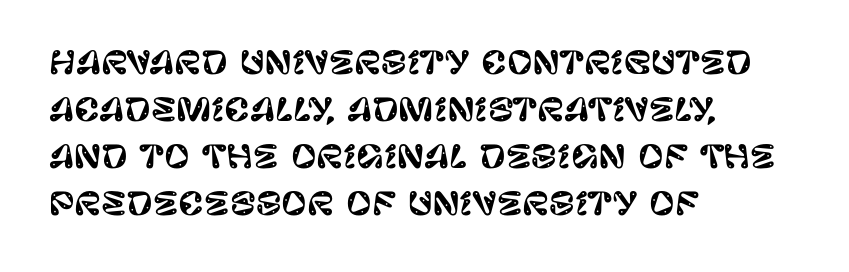
Q: Is the text italic (slanted)? A: Yes.
Q: Is the typeface a serif or a sans-serif typeface? A: Sans-serif.
Q: Is the text underlined? A: No.
Q: How is the paragraph aligned? A: Left-aligned.
Q: Is the spacing between letters normal or unusually wide? A: Normal.
Q: Is the spacing between lines tight, normal or loose? A: Normal.
Q: Width (condensed, normal, or wide)? A: Normal.
Q: Stroke contrast? A: Low.
Q: x-height? A: Large.
Q: Monospaced? A: No.
